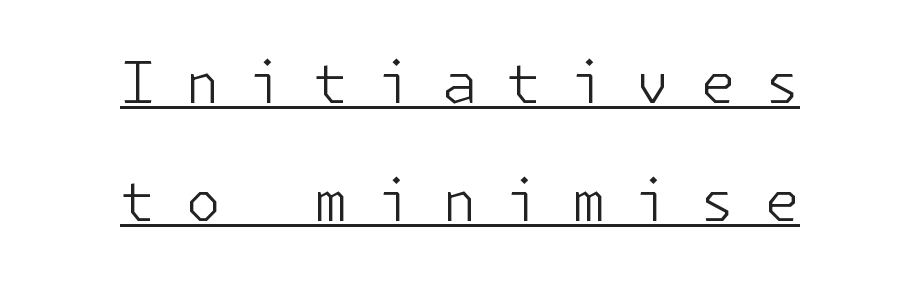
Q: Is the text bold? A: No.
Q: Is the text italic (slanted)? A: No, it is upright.
Q: Is the typeface a serif or a sans-serif typeface? A: Sans-serif.
Q: Is the text underlined? A: Yes.
Q: How is the paragraph aligned? A: Centered.
Q: Is the spacing between letters normal or unusually wide? A: Unusually wide.
Q: Is the spacing between lines tight, normal or loose? A: Loose.
Q: Width (condensed, normal, or wide)? A: Normal.
Q: Stroke contrast? A: Low.
Q: x-height? A: Medium.
